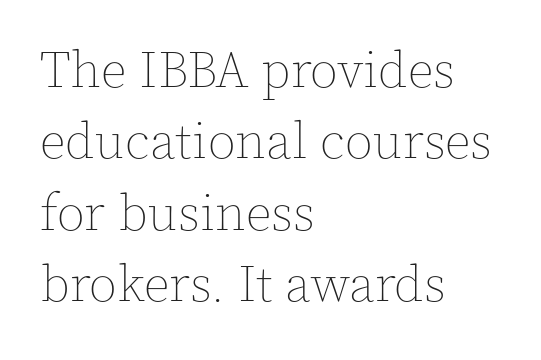
The image shows 51 px thin type, upright; set left-aligned, normal line spacing (1.4x), normal letter spacing, not underlined; a medium x-height.
